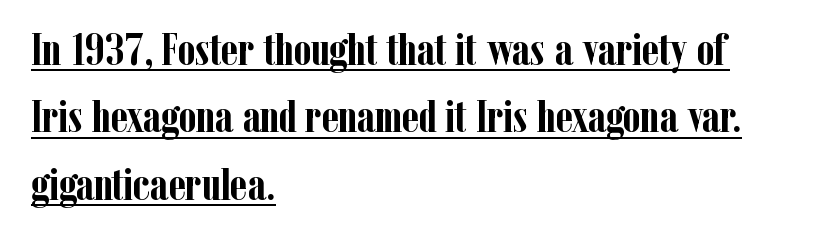
The rendering uses a bold face; every stroke is thick and dark. Every stem runs plumb, perpendicular to the baseline. This sample uses plain, unmodified letter spacing. The text was rendered using a seriffed face with decorative stroke endings. The string is rendered with underlining switched on.
